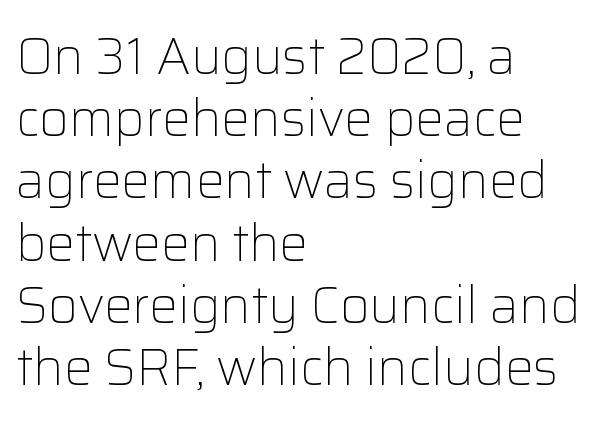
The space directly below the letters is spotless. Each letter keeps its own natural width here, so spacing adapts to shape. If you drew a ruler down the left edge, every line would touch it. The rendering shows plain stroke endings on the letterforms — a sans-serif design.
